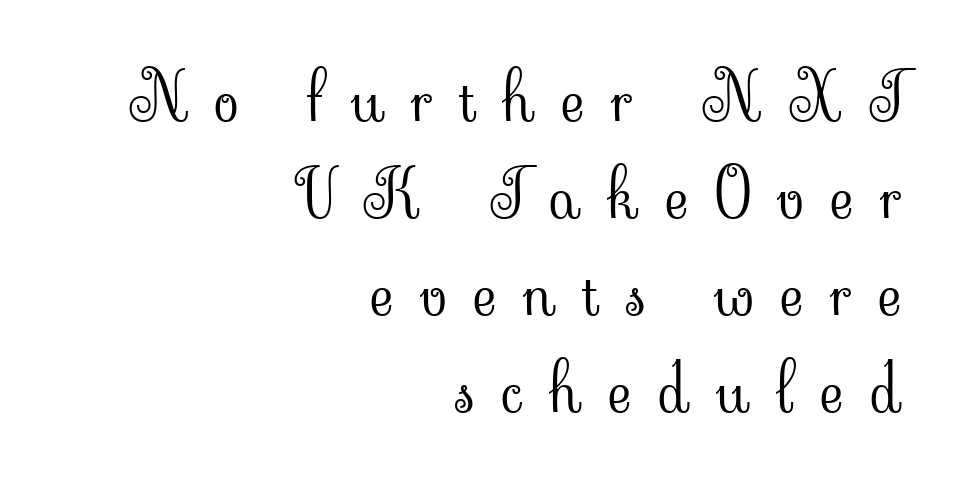
{"serif": "yes", "italic": "no", "bold": "no", "weight": "light", "width": "normal", "stroke_contrast": "low", "x_height": "small", "monospaced": "no", "underline": "no", "align": "right", "line_spacing": "normal", "line_spacing_ratio": 1.49, "letter_spacing": "wide", "letter_spacing_em": 0.41, "glyph_px": 65}
